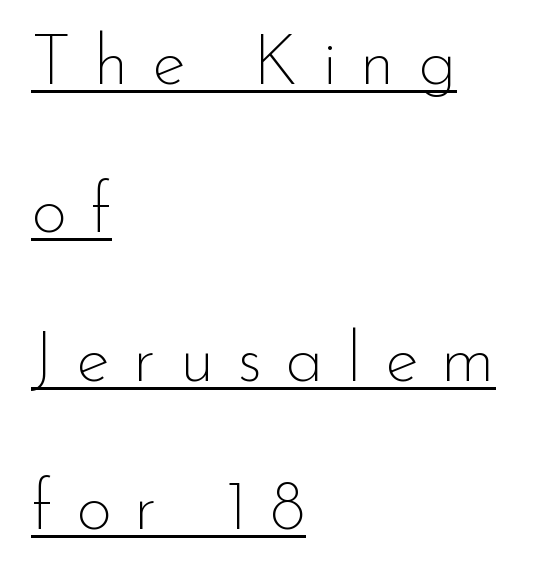
Q: Is the text bold? A: No.
Q: Is the text italic (slanted)? A: No, it is upright.
Q: Is the typeface a serif or a sans-serif typeface? A: Sans-serif.
Q: Is the text underlined? A: Yes.
Q: How is the paragraph aligned? A: Left-aligned.
Q: Is the spacing between letters normal or unusually wide? A: Unusually wide.
Q: Is the spacing between lines tight, normal or loose? A: Loose.
Q: Width (condensed, normal, or wide)? A: Normal.
Q: Stroke contrast? A: Low.
Q: x-height? A: Small.
Q: Monospaced? A: No.
